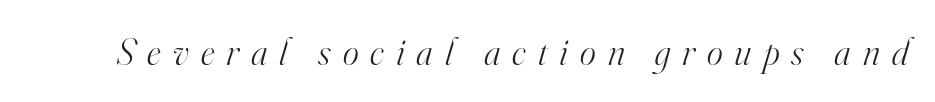
The image shows 38 px light serif type, italic (leaning right); set unusually wide letter spacing (+0.32 em), not underlined; high stroke contrast and a small x-height.
